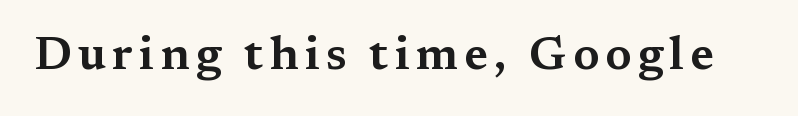
Examine the stroke ends and you'll spot serifs. The glyphs are unaccompanied by any horizontal stroke below them. Tall strokes in this sample are plumb rather than angled. The face used here is proportionally spaced, like ordinary book or web type.
